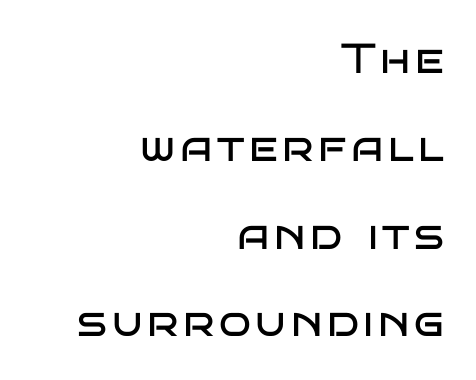
This sample uses an upright cut, with every glyph sitting square on the baseline. On a weight scale, this lands at 450 or below. The glyphs in this specimen are sans serif. Leading is clearly above the norm, producing a sparse column. The text block is weighted toward the right margin, trailing off unevenly leftward.
